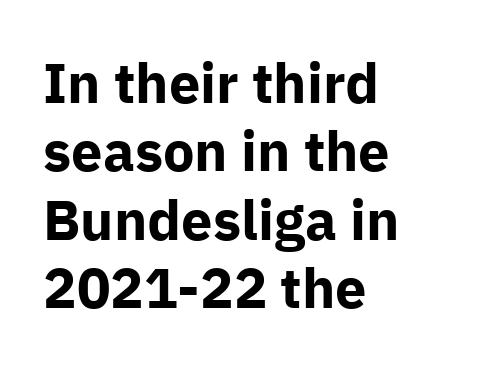
Q: Is the text bold? A: Yes.
Q: Is the text italic (slanted)? A: No, it is upright.
Q: Is the typeface a serif or a sans-serif typeface? A: Sans-serif.
Q: Is the text underlined? A: No.
Q: How is the paragraph aligned? A: Left-aligned.
Q: Is the spacing between letters normal or unusually wide? A: Normal.
Q: Width (condensed, normal, or wide)? A: Normal.
Q: Stroke contrast? A: Low.
Q: x-height? A: Medium.
Q: Monospaced? A: No.
